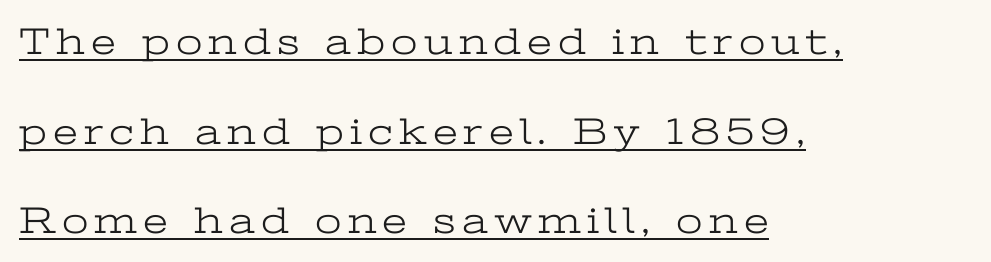
{"serif": "yes", "italic": "no", "bold": "no", "weight": "light", "width": "wide", "stroke_contrast": "low", "x_height": "medium", "monospaced": "no", "underline": "yes", "align": "left", "line_spacing": "loose", "line_spacing_ratio": 2.36, "glyph_px": 38}
